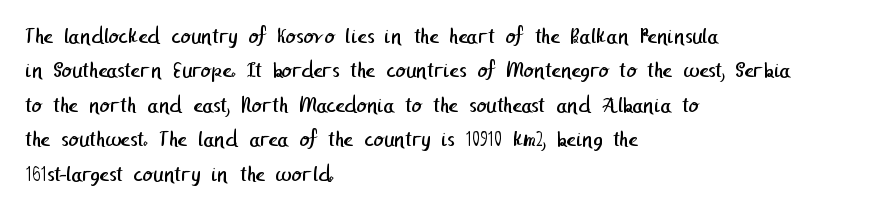
On a weight scale, this lands at 450 or below. Tracking here is standard; glyphs follow each other at the usual distance. Anything drawn beneath the words? Only blank space. Notice how the passage keeps a crisp vertical edge on the left only. The line-height multiplier appears to be the usual default.
